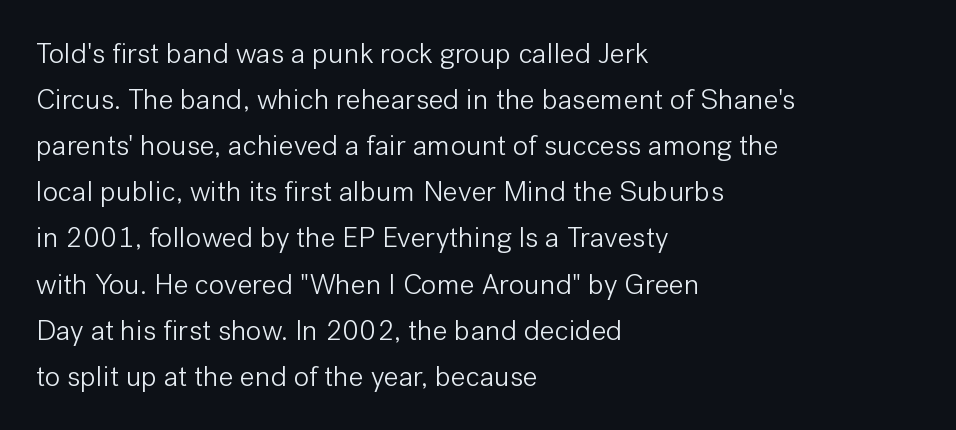
The image shows 29 px light sans-serif type, upright; set left-aligned, normal line spacing (1.59x), normal letter spacing, not underlined; low stroke contrast and a medium x-height.
